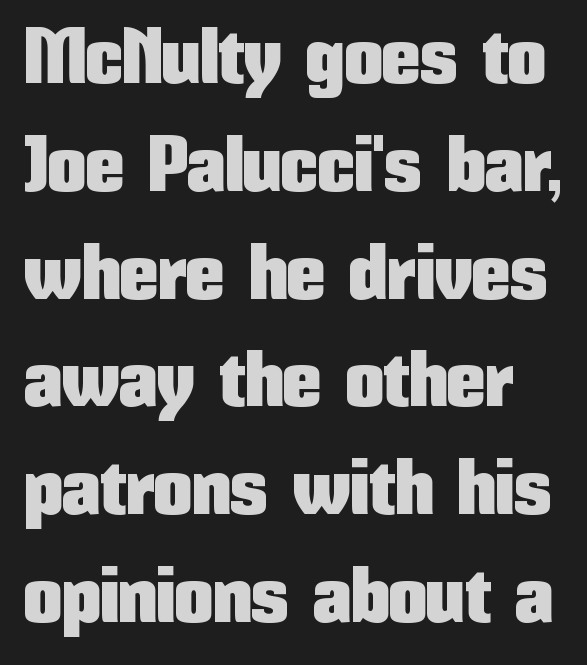
Varying glyph widths throughout — classic text-font behaviour. Each row of text sits above clean, open space. Compared with typical body copy, the letter spacing here is the same. The passage shown stacks its lines at a standard gap.
